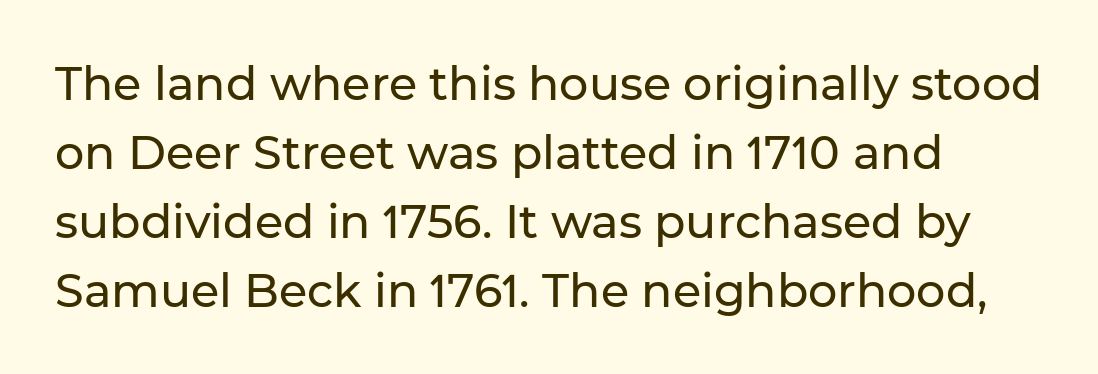
{"serif": "no", "italic": "no", "width": "normal", "stroke_contrast": "low", "x_height": "medium", "monospaced": "no", "underline": "no", "align": "left", "line_spacing": "normal", "line_spacing_ratio": 1.5, "letter_spacing": "normal", "letter_spacing_em": 0.0, "glyph_px": 46}
